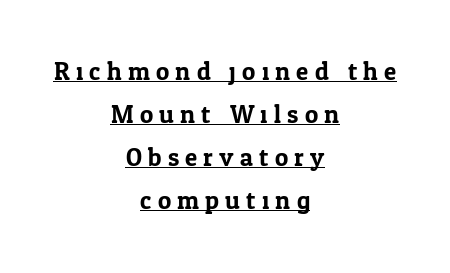
{"italic": "no", "underline": "yes", "align": "center", "line_spacing_ratio": 1.72, "letter_spacing": "wide", "letter_spacing_em": 0.25, "glyph_px": 25}
